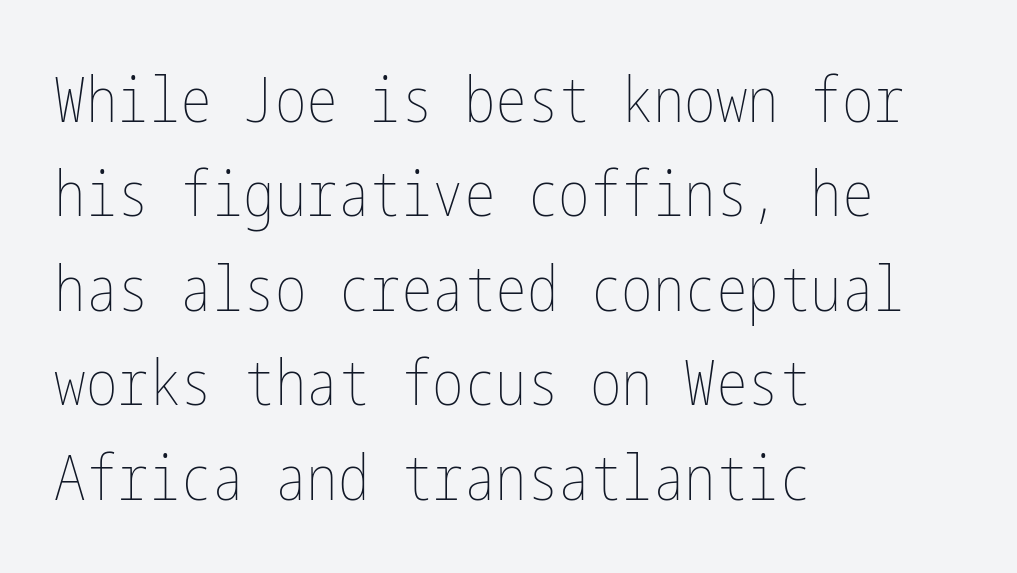
{"italic": "no", "bold": "no", "weight": "thin", "width": "condensed", "stroke_contrast": "low", "x_height": "medium", "underline": "no", "align": "left", "line_spacing": "normal", "line_spacing_ratio": 1.5, "letter_spacing": "normal", "letter_spacing_em": 0.0, "glyph_px": 63}
